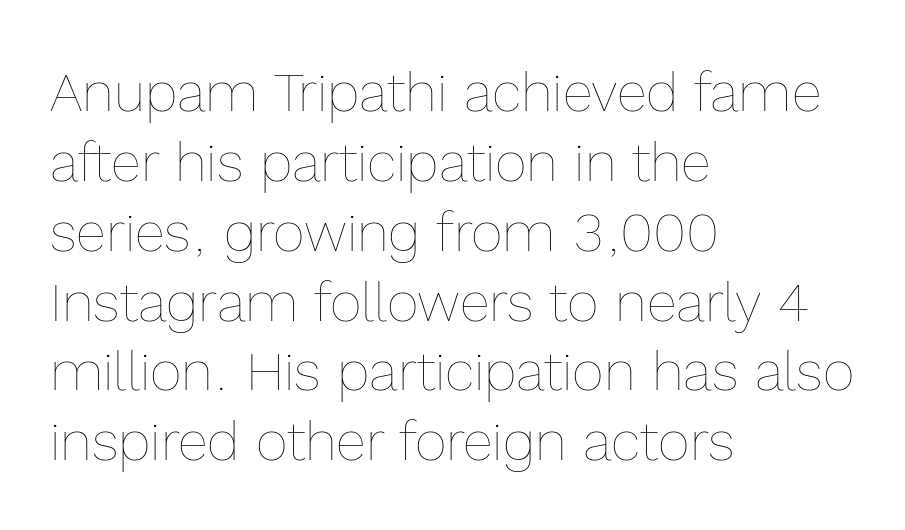
{"italic": "no", "bold": "no", "weight": "thin", "width": "normal", "x_height": "medium", "monospaced": "no", "underline": "no", "align": "left", "line_spacing": "normal", "line_spacing_ratio": 1.27, "letter_spacing": "normal", "letter_spacing_em": 0.0, "glyph_px": 55}
